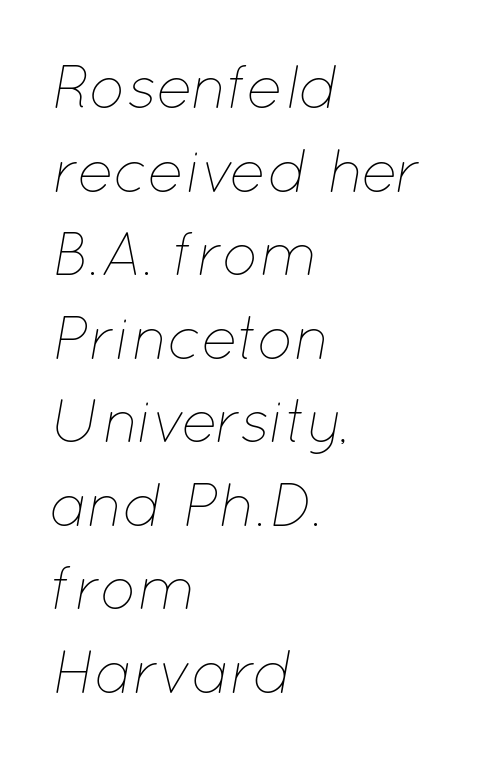
{"italic": "yes", "lean": "right", "slant_degrees": 12, "bold": "no", "weight": "thin", "width": "normal", "stroke_contrast": "low", "x_height": "medium", "monospaced": "no", "underline": "no", "align": "left", "line_spacing": "normal", "line_spacing_ratio": 1.37, "letter_spacing": "normal", "letter_spacing_em": 0.0, "glyph_px": 61}
